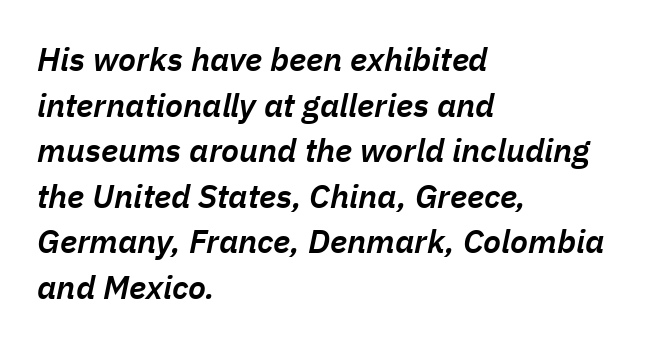
{"italic": "yes", "lean": "right", "slant_degrees": 11, "bold": "semi", "weight": "semibold", "width": "normal", "stroke_contrast": "low", "x_height": "medium", "monospaced": "no", "underline": "no", "align": "left", "line_spacing": "normal", "line_spacing_ratio": 1.38, "letter_spacing": "normal", "letter_spacing_em": 0.0, "glyph_px": 33}
